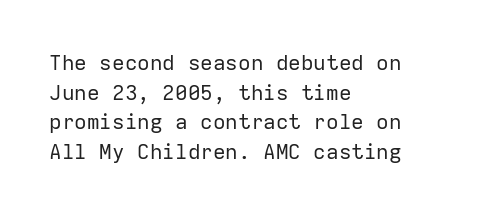
Q: Is the text bold? A: No.
Q: Is the text italic (slanted)? A: No, it is upright.
Q: Is the text underlined? A: No.
Q: How is the paragraph aligned? A: Left-aligned.
Q: Is the spacing between letters normal or unusually wide? A: Normal.
Q: Is the spacing between lines tight, normal or loose? A: Normal.
